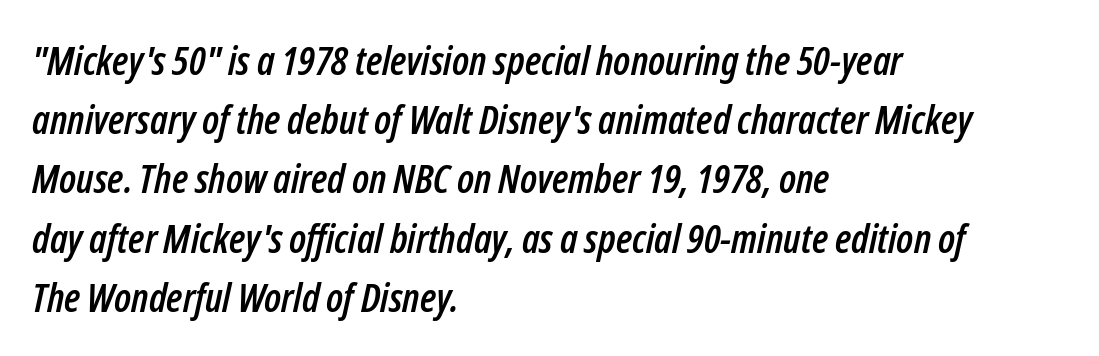
The image shows 40 px condensed type, italic (leaning right); set left-aligned, normal line spacing (1.48x), normal letter spacing, not underlined; low stroke contrast and a medium x-height.
